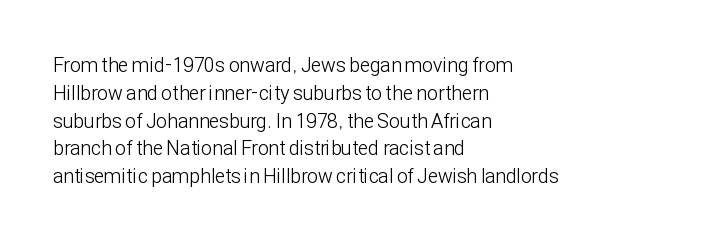
The image shows 20 px text type, upright; set left-aligned, normal line spacing (1.39x), normal letter spacing, not underlined.
